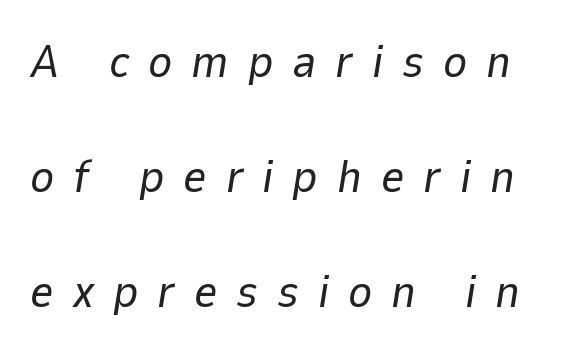
Note the varied advance widths — an 'i' is clearly narrower than an 'm'. Check under the words: just untouched page. The space between consecutive lines is lavish. Tracking here is generous; glyphs stand well apart from one another.
